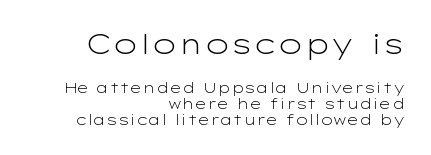
{"serif": "no", "italic": "no", "bold": "no", "weight": "light", "width": "wide", "stroke_contrast": "low", "x_height": "medium", "monospaced": "no", "underline": "no", "align": "right", "line_spacing": "tight", "line_spacing_ratio": 1.11, "letter_spacing": "normal", "letter_spacing_em": 0.0, "larger_block": "first", "size_ratio": 2.0, "glyph_px": 28}
